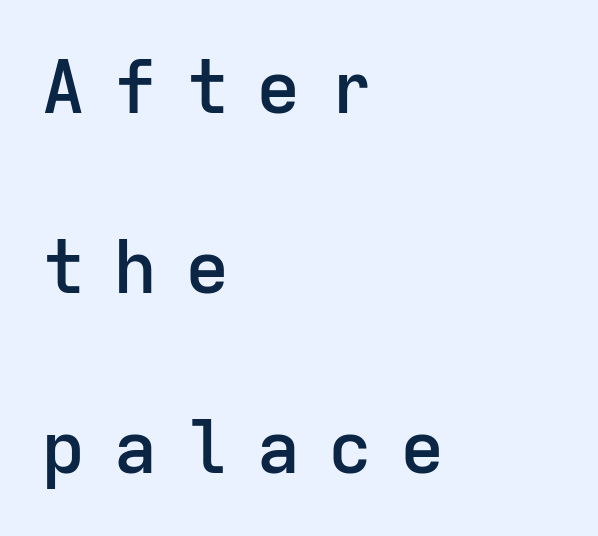
The image shows 74 px semibold sans-serif type, upright, monospaced; set left-aligned, loose line spacing (2.43x), unusually wide letter spacing (+0.37 em), not underlined; low stroke contrast and a medium x-height.
